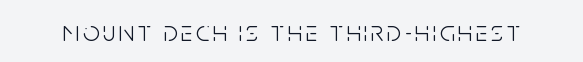
The image shows 29 px light, condensed sans-serif type, upright; set not underlined; low stroke contrast and a large x-height.
